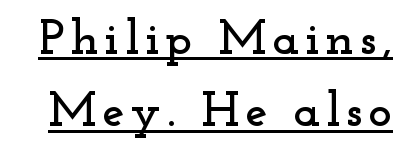
Q: Is the text italic (slanted)? A: No, it is upright.
Q: Is the typeface a serif or a sans-serif typeface? A: Serif.
Q: Is the text underlined? A: Yes.
Q: Is the spacing between lines tight, normal or loose? A: Normal.
Q: Width (condensed, normal, or wide)? A: Wide.
Q: Stroke contrast? A: Low.
Q: x-height? A: Small.
Q: Monospaced? A: No.
